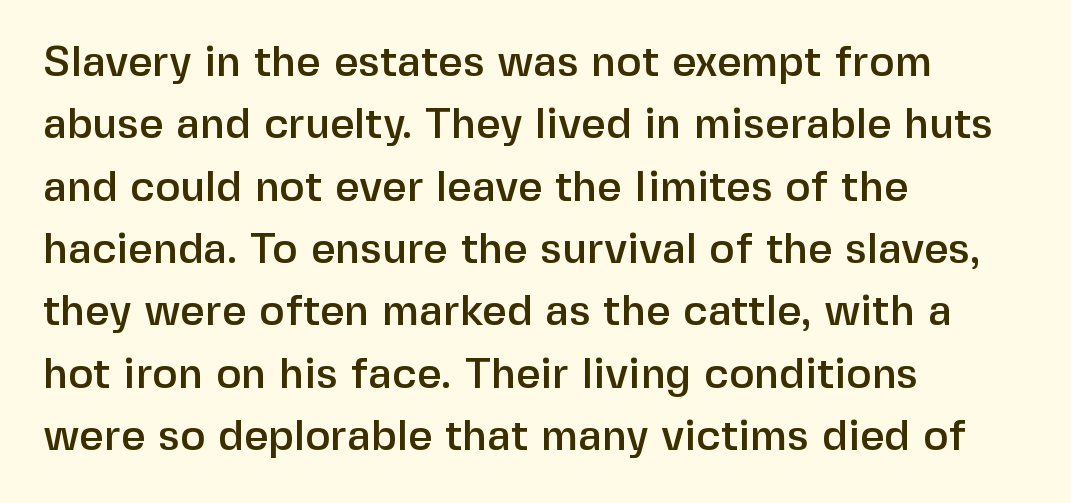
Q: Is the text italic (slanted)? A: No, it is upright.
Q: Is the typeface a serif or a sans-serif typeface? A: Sans-serif.
Q: Is the text underlined? A: No.
Q: How is the paragraph aligned? A: Left-aligned.
Q: Is the spacing between letters normal or unusually wide? A: Normal.
Q: Is the spacing between lines tight, normal or loose? A: Normal.
Q: Width (condensed, normal, or wide)? A: Normal.
Q: Stroke contrast? A: Low.
Q: x-height? A: Medium.
Q: Monospaced? A: No.
